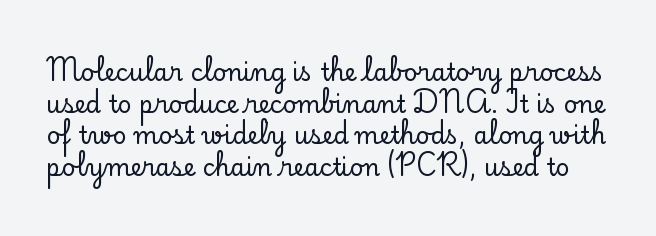
{"italic": "no", "underline": "no", "line_spacing": "normal", "line_spacing_ratio": 1.32, "letter_spacing": "normal", "letter_spacing_em": 0.0, "glyph_px": 24}
